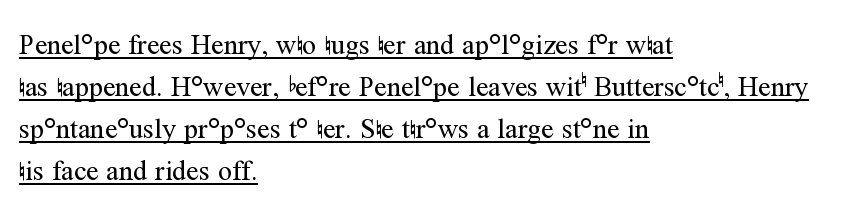
The block of text has a typical density, with ordinary space between rows. The rag falls on the right side of this text block. The specimen includes a rule beneath the text block's lines. Are there feet on the stems? There are — it's a serif. Ordinary non-slanted type is in use. Look at the tracking — it's just the regular setting, nothing added.
